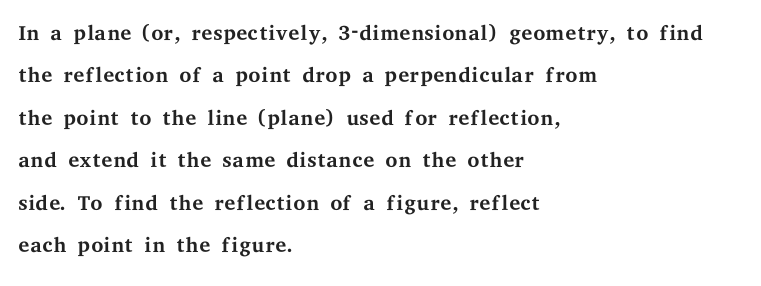
{"serif": "yes", "italic": "no", "bold": "no", "weight": "regular", "width": "wide", "stroke_contrast": "medium", "x_height": "medium", "monospaced": "no", "underline": "no", "align": "left", "line_spacing": "normal", "line_spacing_ratio": 1.37, "letter_spacing": "normal", "letter_spacing_em": 0.0, "glyph_px": 31}
